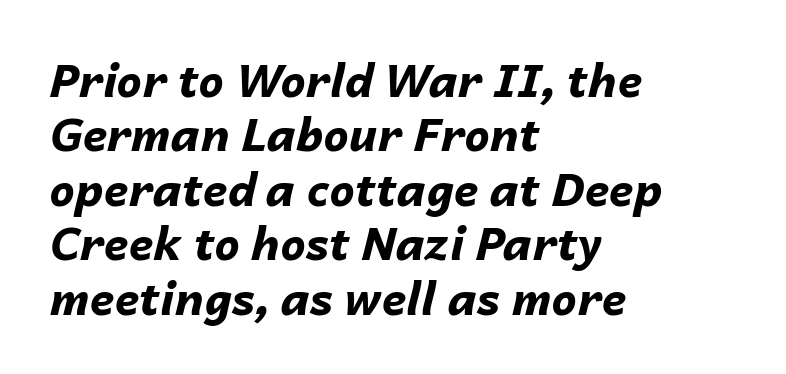
The image shows 45 px bold type, italic (leaning right); set left-aligned, line spacing 1.21x, normal letter spacing, not underlined; low stroke contrast and a medium x-height.
